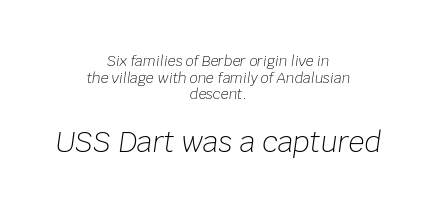
Q: Is the text bold? A: No.
Q: Is the text italic (slanted)? A: Yes, it leans right by about 8 degrees.
Q: Is the text underlined? A: No.
Q: How is the paragraph aligned? A: Centered.
Q: Is the spacing between letters normal or unusually wide? A: Normal.
Q: Which block of text is set in a larger size, the first (top) or the second (bottom)? A: The second (bottom) one.
Q: Width (condensed, normal, or wide)? A: Normal.
Q: Stroke contrast? A: Low.
Q: x-height? A: Large.
Q: Monospaced? A: No.
